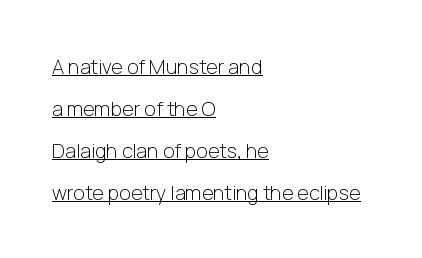
{"italic": "no", "bold": "no", "underline": "yes", "align": "left", "line_spacing": "loose", "line_spacing_ratio": 2.1, "letter_spacing": "normal", "letter_spacing_em": 0.0, "glyph_px": 20}
